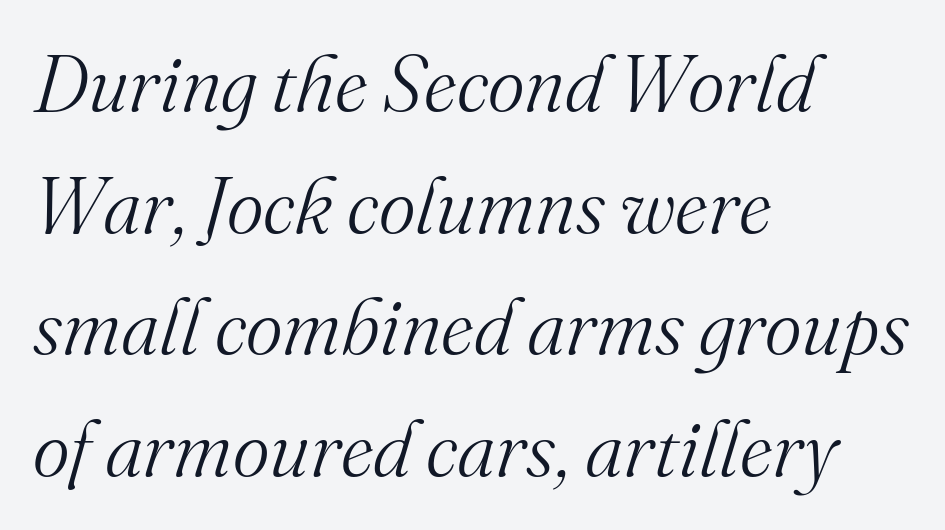
{"serif": "yes", "italic": "yes", "lean": "right", "slant_degrees": 16, "bold": "no", "weight": "light", "width": "normal", "stroke_contrast": "medium", "x_height": "small", "monospaced": "no", "underline": "no", "align": "left", "line_spacing": "normal", "line_spacing_ratio": 1.54, "letter_spacing": "normal", "letter_spacing_em": 0.0, "glyph_px": 79}
